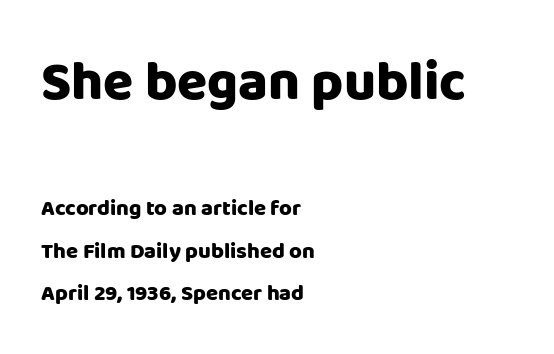
Q: Is the text bold? A: Yes.
Q: Is the text italic (slanted)? A: No, it is upright.
Q: Is the typeface a serif or a sans-serif typeface? A: Sans-serif.
Q: Is the text underlined? A: No.
Q: How is the paragraph aligned? A: Left-aligned.
Q: Is the spacing between letters normal or unusually wide? A: Normal.
Q: Is the spacing between lines tight, normal or loose? A: Loose.
Q: Which block of text is set in a larger size, the first (top) or the second (bottom)? A: The first (top) one.
Q: Width (condensed, normal, or wide)? A: Normal.
Q: Stroke contrast? A: Low.
Q: x-height? A: Large.
Q: Monospaced? A: No.
